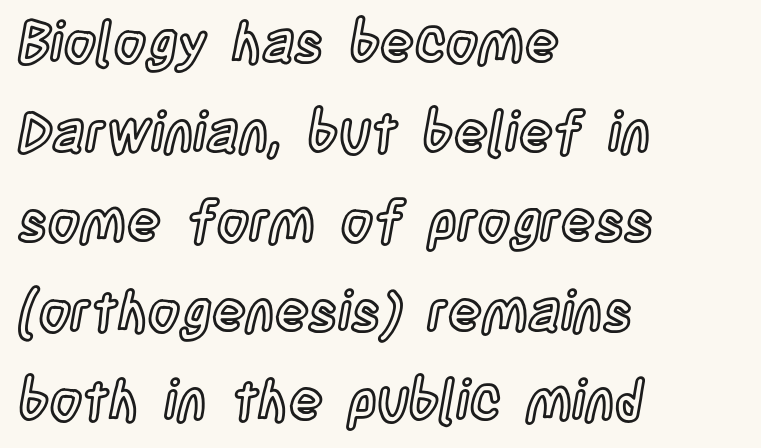
What stands out about the letter spacing? Nothing — it is the standard amount. Varying glyph widths throughout — classic text-font behaviour. Notice how the passage keeps a crisp vertical edge on the left only. If you measured baseline to baseline, you'd find a middling distance. Lines of text with bare space underneath.
